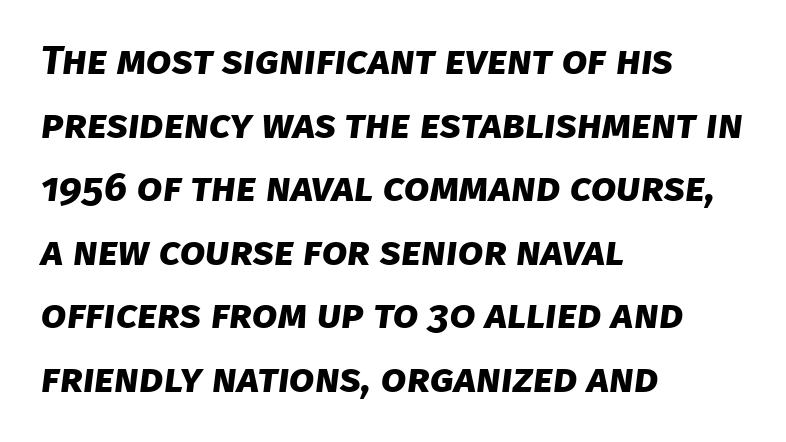
Q: Is the text bold? A: Yes.
Q: Is the typeface a serif or a sans-serif typeface? A: Sans-serif.
Q: Is the text underlined? A: No.
Q: How is the paragraph aligned? A: Left-aligned.
Q: Is the spacing between letters normal or unusually wide? A: Normal.
Q: Is the spacing between lines tight, normal or loose? A: Normal.
Q: Width (condensed, normal, or wide)? A: Normal.
Q: Stroke contrast? A: Low.
Q: x-height? A: Large.
Q: Monospaced? A: No.
